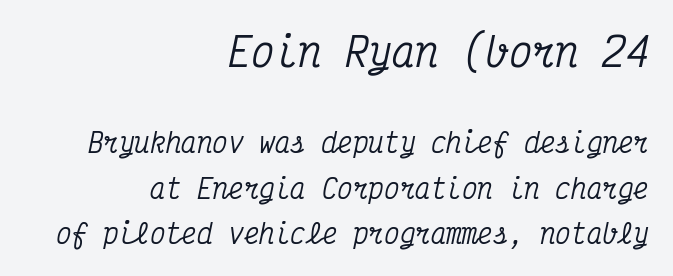
The image shows 39 px condensed serif type, italic (leaning right), monospaced; set right-aligned, line spacing 1.76x, normal letter spacing, not underlined; the first (top) block is 1.5x larger; medium stroke contrast and a medium x-height.
